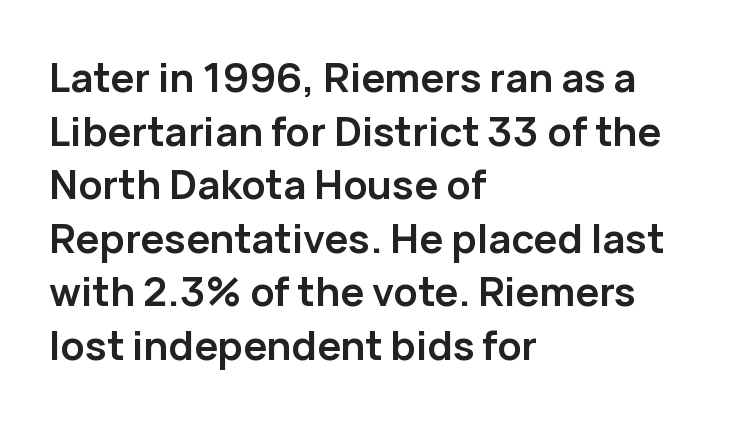
The image shows 40 px semibold sans-serif type, upright; set left-aligned, normal line spacing (1.34x), normal letter spacing, not underlined; low stroke contrast and a medium x-height.
